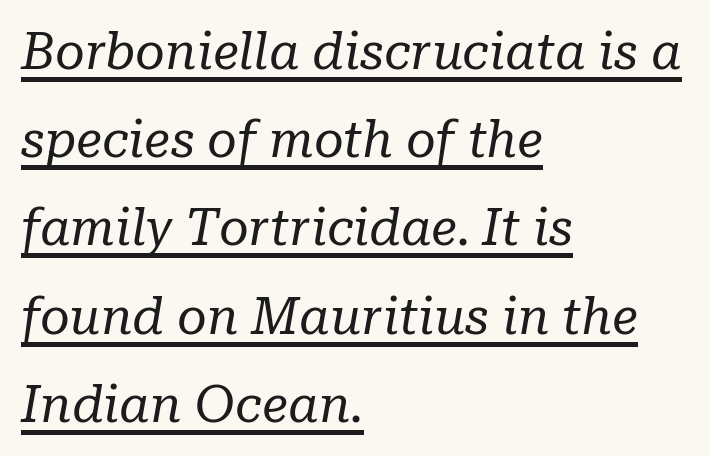
The image shows 51 px regular-weight serif type, italic (leaning right); set left-aligned, line spacing 1.73x, normal letter spacing, underlined; low stroke contrast and a medium x-height.
